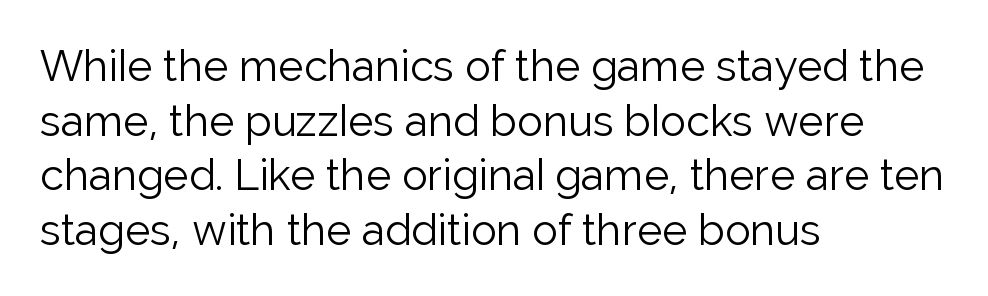
The image shows 43 px light sans-serif type, upright; set left-aligned, normal line spacing (1.27x), normal letter spacing, not underlined; low stroke contrast and a medium x-height.
